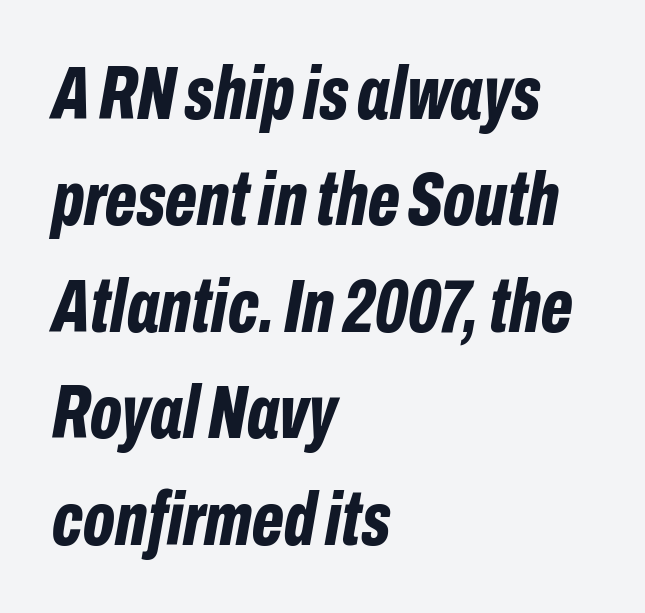
{"italic": "yes", "lean": "right", "slant_degrees": 10, "bold": "yes", "weight": "bold", "width": "condensed", "stroke_contrast": "low", "x_height": "medium", "monospaced": "no", "underline": "no", "align": "left", "line_spacing": "normal", "line_spacing_ratio": 1.4, "letter_spacing": "normal", "letter_spacing_em": 0.0, "glyph_px": 76}
